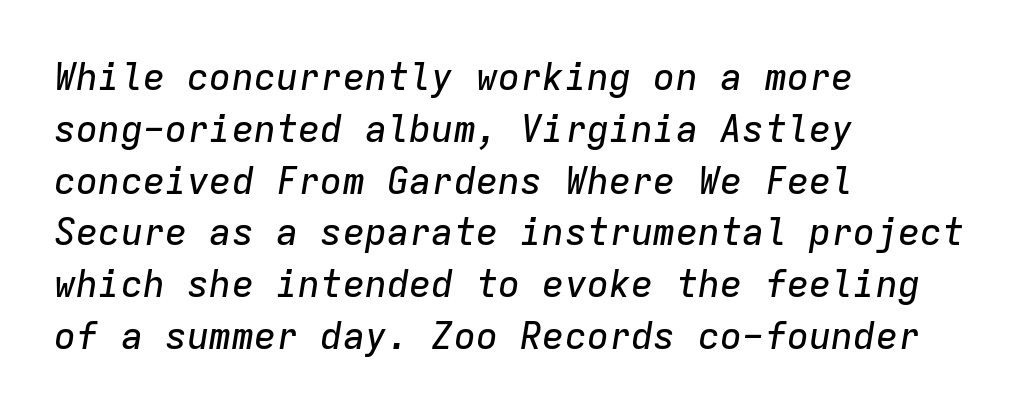
It's the slanting kind of type. How would I describe the line gaps? Plain and ordinary. Type without underlining. Looks like terminal output: every glyph gets an equal slot. The type is set solid horizontally, with unmodified tracking. Compared with a centered layout, this one pins lines to the left instead.
